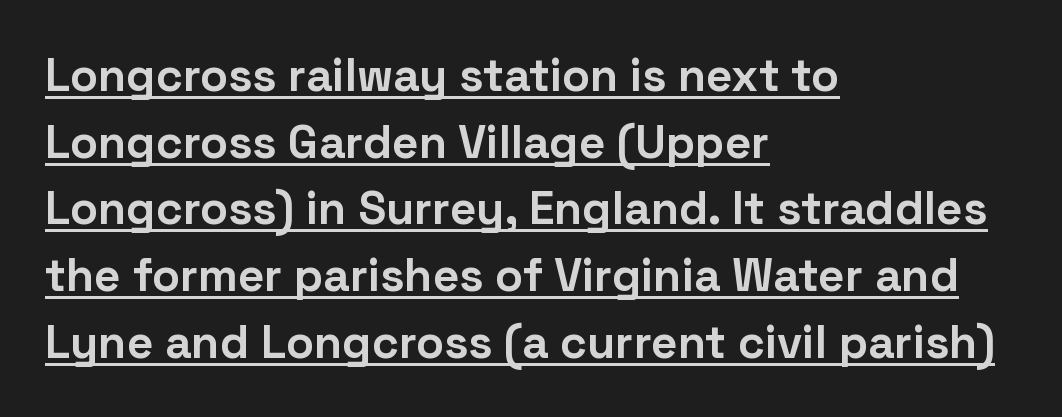
Q: Is the text bold? A: Yes.
Q: Is the text italic (slanted)? A: No, it is upright.
Q: Is the typeface a serif or a sans-serif typeface? A: Sans-serif.
Q: Is the text underlined? A: Yes.
Q: How is the paragraph aligned? A: Left-aligned.
Q: Is the spacing between letters normal or unusually wide? A: Normal.
Q: Is the spacing between lines tight, normal or loose? A: Normal.
Q: Width (condensed, normal, or wide)? A: Normal.
Q: Stroke contrast? A: Low.
Q: x-height? A: Medium.
Q: Monospaced? A: No.
